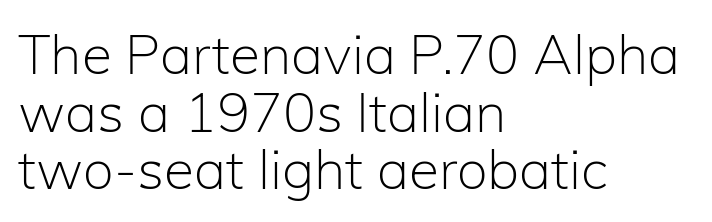
{"serif": "no", "italic": "no", "bold": "no", "weight": "light", "width": "normal", "stroke_contrast": "low", "x_height": "medium", "monospaced": "no", "underline": "no", "align": "left", "line_spacing": "tight", "line_spacing_ratio": 1.05, "letter_spacing": "normal", "letter_spacing_em": 0.0, "glyph_px": 55}
